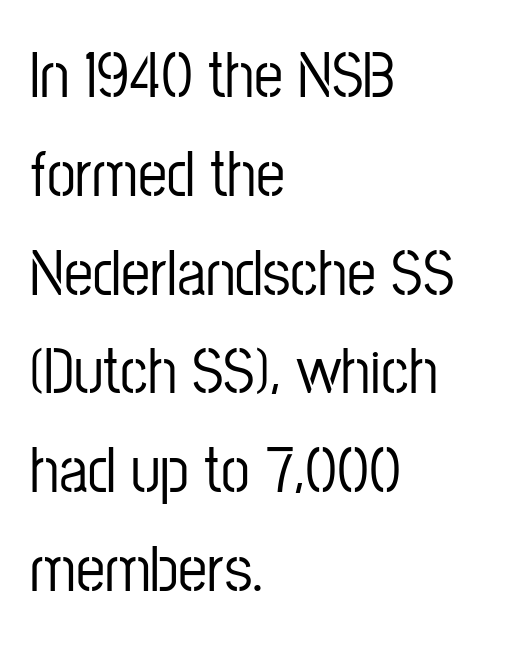
{"serif": "no", "italic": "no", "width": "condensed", "stroke_contrast": "low", "x_height": "medium", "monospaced": "no", "underline": "no", "align": "left", "line_spacing": "normal", "line_spacing_ratio": 1.52, "letter_spacing": "normal", "letter_spacing_em": 0.0, "glyph_px": 65}
